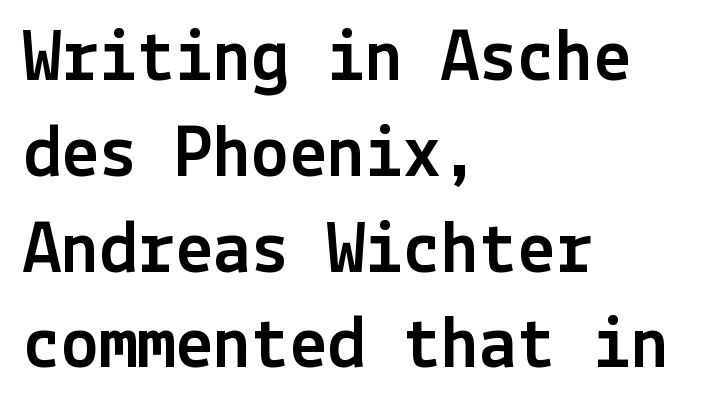
{"serif": "no", "italic": "no", "width": "normal", "x_height": "medium", "underline": "no", "align": "left", "line_spacing": "normal", "line_spacing_ratio": 1.26, "letter_spacing": "normal", "letter_spacing_em": 0.0, "glyph_px": 76}
